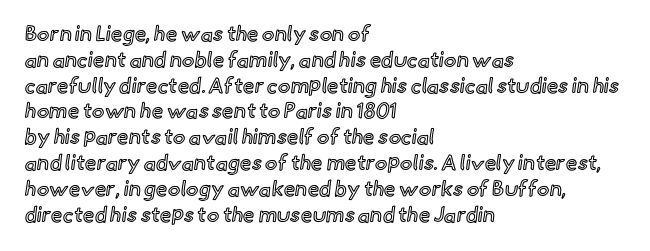
Q: Is the text italic (slanted)? A: Yes.
Q: Is the text underlined? A: No.
Q: How is the paragraph aligned? A: Left-aligned.
Q: Is the spacing between letters normal or unusually wide? A: Normal.
